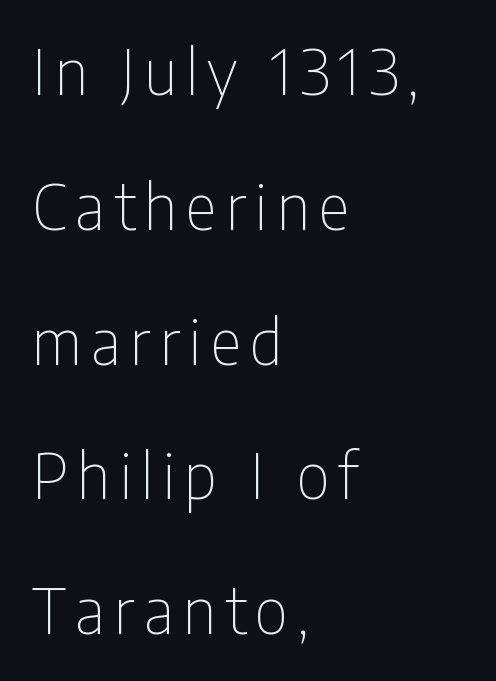
{"serif": "no", "italic": "no", "bold": "no", "weight": "thin", "width": "condensed", "stroke_contrast": "low", "x_height": "medium", "monospaced": "no", "underline": "no", "align": "left", "line_spacing": "loose", "line_spacing_ratio": 2.21, "glyph_px": 61}
